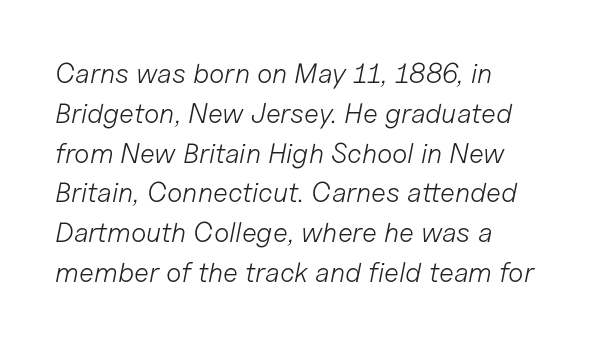
Q: Is the text bold? A: No.
Q: Is the text italic (slanted)? A: Yes, it leans right by about 11 degrees.
Q: Is the text underlined? A: No.
Q: How is the paragraph aligned? A: Left-aligned.
Q: Is the spacing between letters normal or unusually wide? A: Normal.
Q: Is the spacing between lines tight, normal or loose? A: Normal.
Q: Width (condensed, normal, or wide)? A: Normal.
Q: Stroke contrast? A: Low.
Q: x-height? A: Medium.
Q: Monospaced? A: No.
